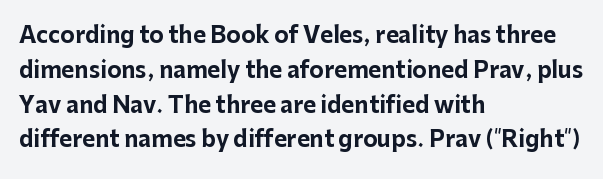
{"italic": "no", "bold": "yes", "underline": "no", "align": "left", "line_spacing": "normal", "line_spacing_ratio": 1.58, "letter_spacing": "normal", "letter_spacing_em": 0.0, "glyph_px": 22}
